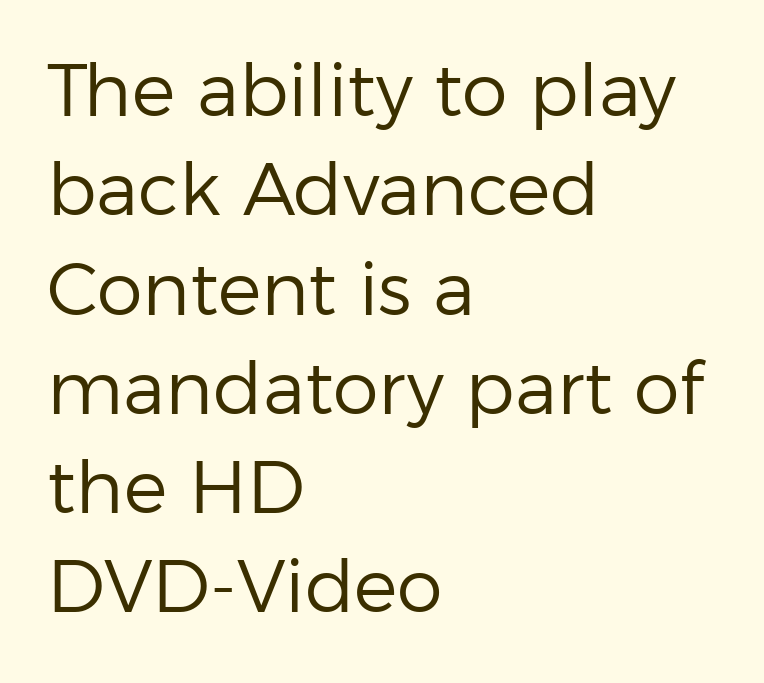
{"serif": "no", "italic": "no", "bold": "no", "weight": "regular", "width": "normal", "stroke_contrast": "low", "x_height": "medium", "monospaced": "no", "underline": "no", "align": "left", "line_spacing": "normal", "line_spacing_ratio": 1.36, "letter_spacing": "normal", "letter_spacing_em": 0.0, "glyph_px": 73}
